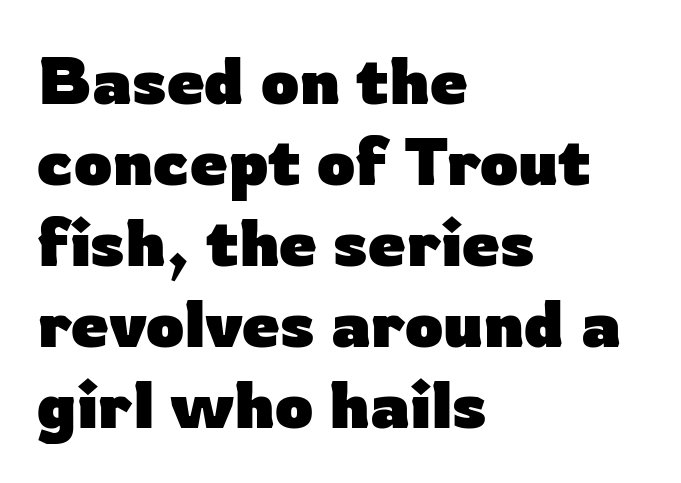
Q: Is the text bold? A: Yes.
Q: Is the text italic (slanted)? A: No, it is upright.
Q: Is the typeface a serif or a sans-serif typeface? A: Sans-serif.
Q: Is the text underlined? A: No.
Q: How is the paragraph aligned? A: Left-aligned.
Q: Is the spacing between letters normal or unusually wide? A: Normal.
Q: Width (condensed, normal, or wide)? A: Normal.
Q: Stroke contrast? A: Low.
Q: x-height? A: Medium.
Q: Monospaced? A: No.
